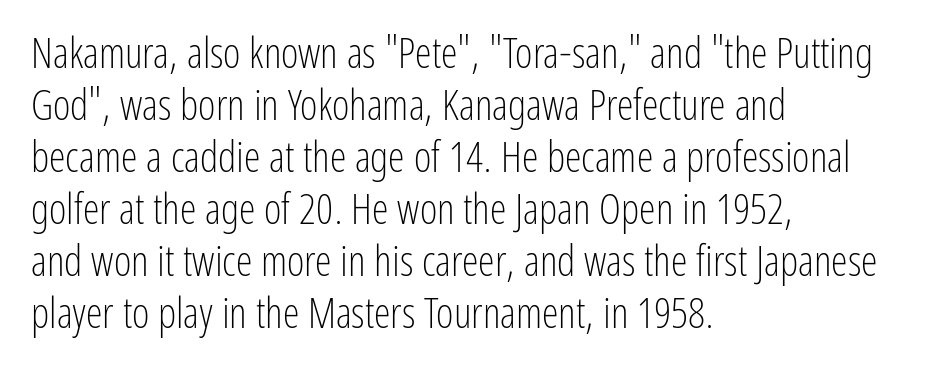
{"serif": "no", "italic": "no", "bold": "no", "weight": "light", "width": "condensed", "stroke_contrast": "low", "x_height": "medium", "monospaced": "no", "underline": "no", "align": "left", "line_spacing_ratio": 1.24, "letter_spacing": "normal", "letter_spacing_em": 0.0, "glyph_px": 42}
